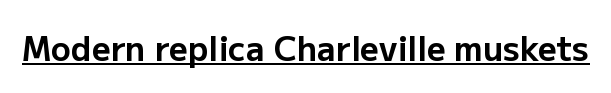
The image shows 33 px bold sans-serif type, upright; set normal letter spacing, underlined; low stroke contrast and a medium x-height.
